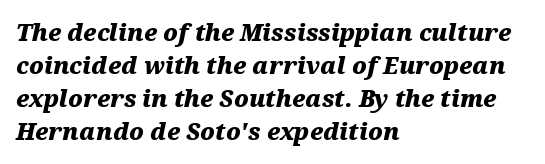
Q: Is the text bold? A: Yes.
Q: Is the text italic (slanted)? A: Yes, it leans right by about 12 degrees.
Q: Is the text underlined? A: No.
Q: How is the paragraph aligned? A: Left-aligned.
Q: Is the spacing between letters normal or unusually wide? A: Normal.
Q: Is the spacing between lines tight, normal or loose? A: Normal.
